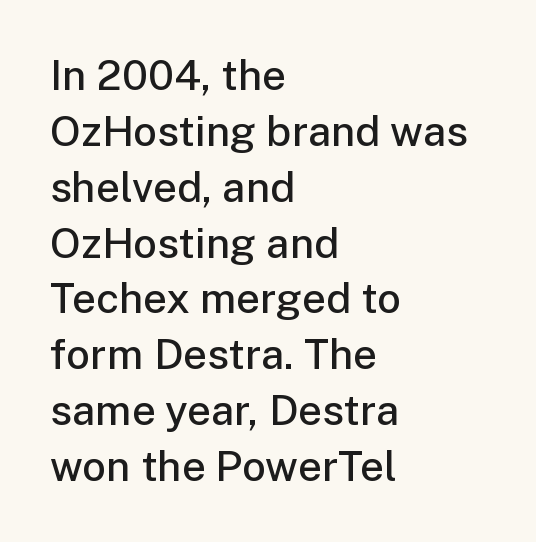
The image shows 42 px semibold sans-serif type, upright; set left-aligned, normal line spacing (1.33x), normal letter spacing, not underlined; low stroke contrast and a medium x-height.
